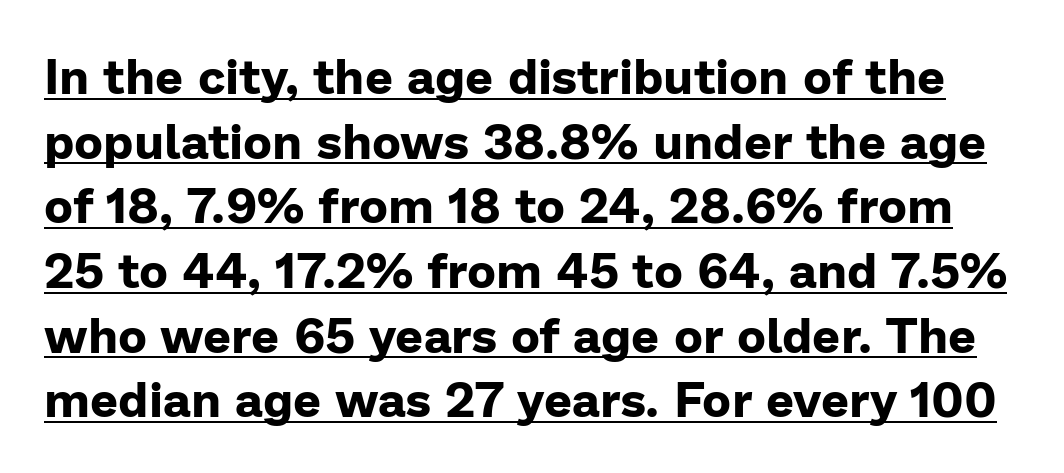
The image shows 49 px bold sans-serif type, upright; set normal line spacing (1.32x), normal letter spacing, underlined; low stroke contrast and a medium x-height.
